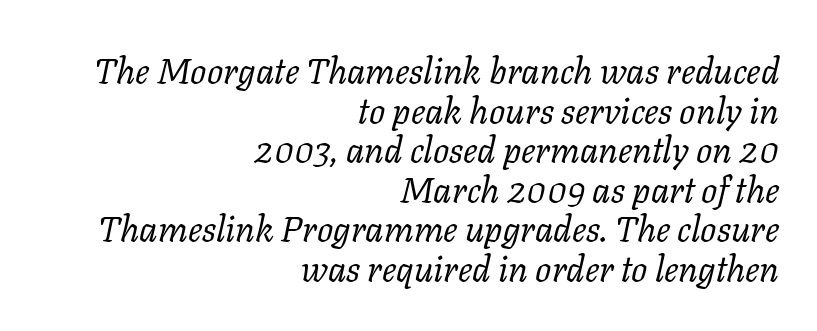
{"serif": "yes", "italic": "yes", "lean": "right", "slant_degrees": 11, "bold": "no", "weight": "regular", "width": "normal", "stroke_contrast": "low", "x_height": "medium", "monospaced": "no", "underline": "no", "align": "right", "line_spacing": "tight", "line_spacing_ratio": 1.1, "letter_spacing": "normal", "letter_spacing_em": 0.0, "glyph_px": 36}
